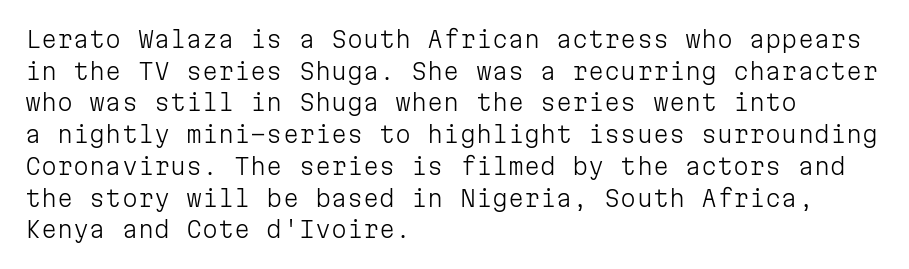
The image shows 23 px text type, upright; set left-aligned, normal line spacing (1.38x), normal letter spacing, not underlined.
